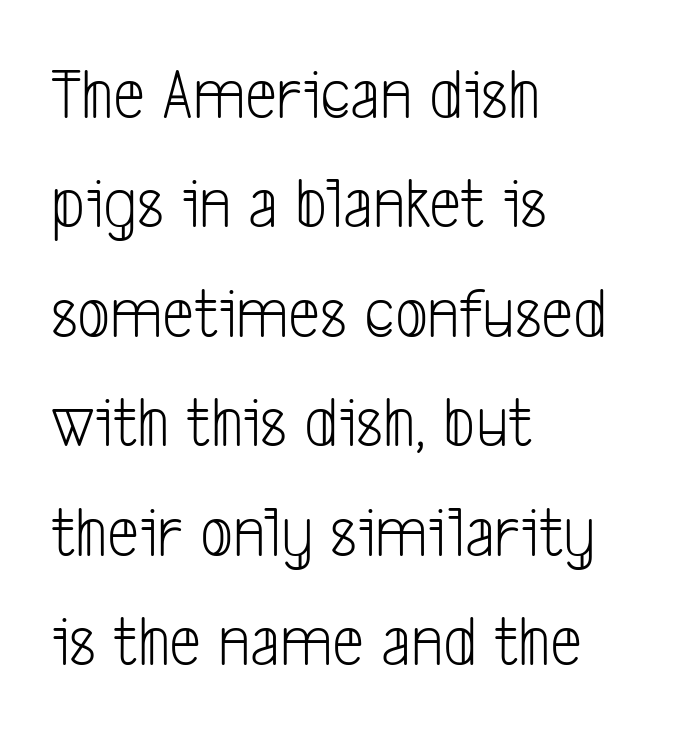
{"serif": "no", "bold": "no", "weight": "light", "width": "condensed", "stroke_contrast": "low", "x_height": "medium", "monospaced": "no", "underline": "no", "align": "left", "line_spacing": "normal", "line_spacing_ratio": 1.52, "letter_spacing": "normal", "letter_spacing_em": 0.0, "glyph_px": 72}
